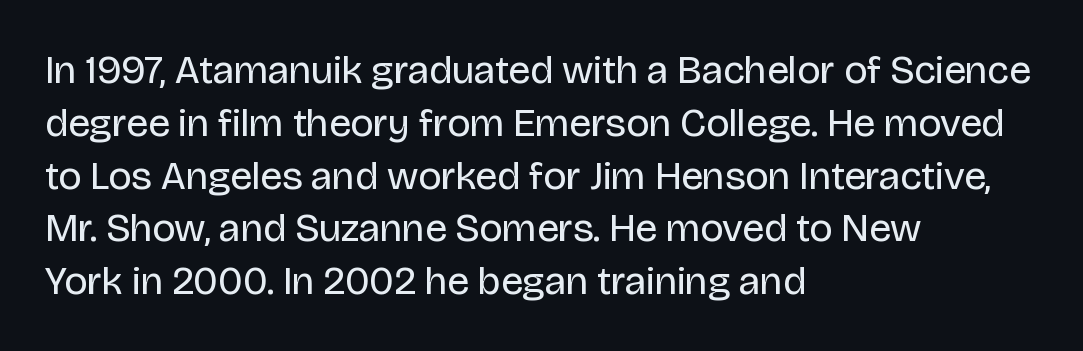
{"serif": "no", "italic": "no", "bold": "no", "weight": "regular", "width": "normal", "stroke_contrast": "low", "x_height": "large", "monospaced": "no", "underline": "no", "align": "left", "line_spacing": "normal", "line_spacing_ratio": 1.32, "letter_spacing": "normal", "letter_spacing_em": 0.0, "glyph_px": 40}
